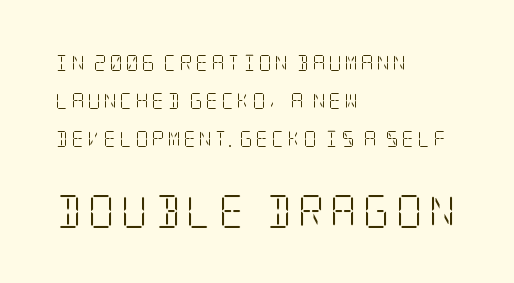
In terms of leading, this rendering errs on the spacious side. The space directly below the letters is spotless. Are there feet on the stems? There are — it's a serif. The block sitting lower on the canvas is the one with enlarged characters. If you drew a line through each stem, it would be perfectly vertical. These lines are set flush left with a ragged right edge.
